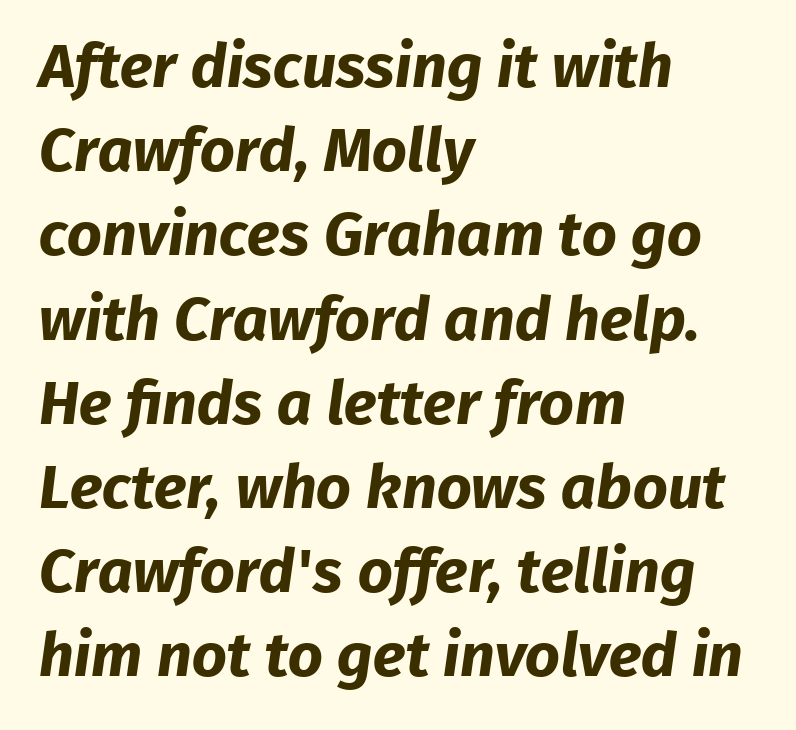
{"serif": "no", "bold": "yes", "weight": "bold", "width": "normal", "stroke_contrast": "low", "x_height": "medium", "monospaced": "no", "underline": "no", "align": "left", "line_spacing": "normal", "line_spacing_ratio": 1.38, "letter_spacing": "normal", "letter_spacing_em": 0.0, "glyph_px": 61}
